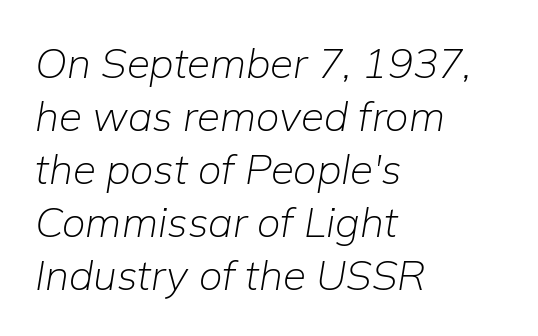
The image shows 42 px light type, italic (leaning right); set left-aligned, normal line spacing (1.26x), normal letter spacing, not underlined; low stroke contrast and a medium x-height.
